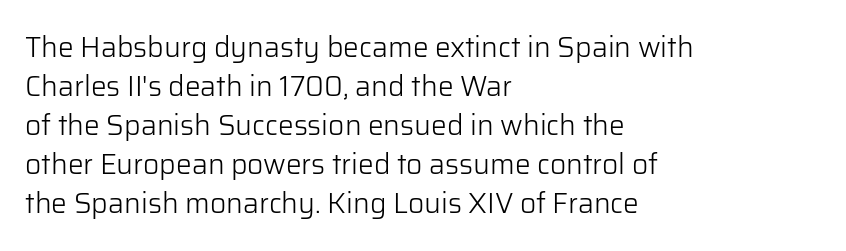
The image shows 28 px light sans-serif type, upright; set left-aligned, normal line spacing (1.39x), normal letter spacing, not underlined; low stroke contrast and a medium x-height.
